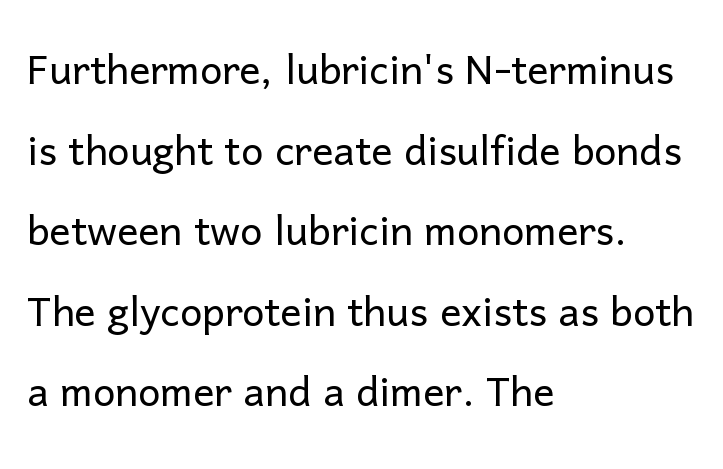
Q: Is the text bold? A: No.
Q: Is the text italic (slanted)? A: No, it is upright.
Q: Is the typeface a serif or a sans-serif typeface? A: Sans-serif.
Q: Is the text underlined? A: No.
Q: How is the paragraph aligned? A: Left-aligned.
Q: Is the spacing between letters normal or unusually wide? A: Normal.
Q: Is the spacing between lines tight, normal or loose? A: Normal.
Q: Width (condensed, normal, or wide)? A: Normal.
Q: Stroke contrast? A: Low.
Q: x-height? A: Medium.
Q: Monospaced? A: No.
